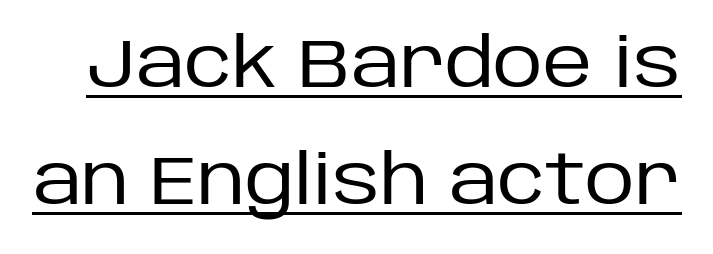
The image shows 69 px regular-weight sans-serif type, upright; set normal line spacing (1.7x), normal letter spacing, underlined; low stroke contrast and a large x-height.
